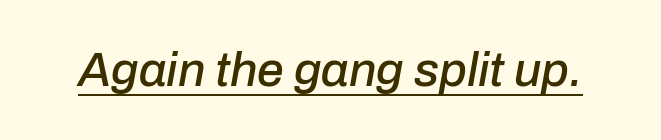
{"italic": "yes", "lean": "right", "slant_degrees": 10, "width": "normal", "stroke_contrast": "low", "x_height": "medium", "monospaced": "no", "underline": "yes", "letter_spacing": "normal", "letter_spacing_em": 0.0, "glyph_px": 48}
